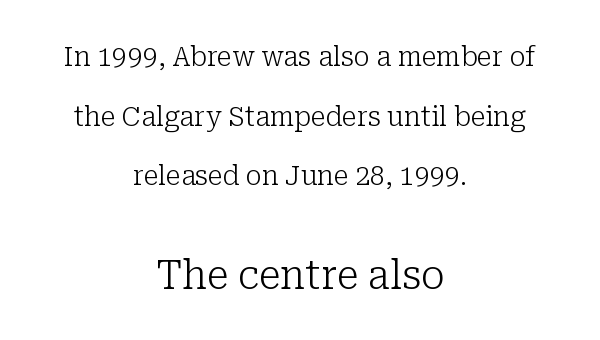
Check where the strokes stop: tiny serifs finish them off. Loosely led — the rows are spread out. A bare baseline throughout the passage. The typography opts for an upright posture over an oblique one.
